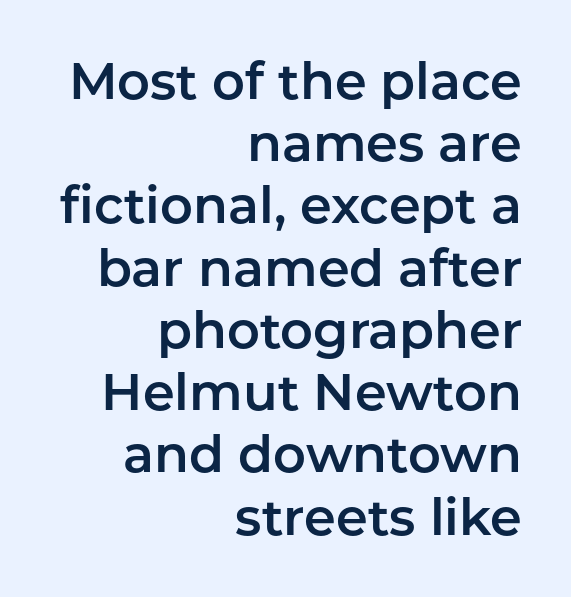
Q: Is the text italic (slanted)? A: No, it is upright.
Q: Is the typeface a serif or a sans-serif typeface? A: Sans-serif.
Q: Is the text underlined? A: No.
Q: How is the paragraph aligned? A: Right-aligned.
Q: Is the spacing between letters normal or unusually wide? A: Normal.
Q: Width (condensed, normal, or wide)? A: Normal.
Q: Stroke contrast? A: Low.
Q: x-height? A: Medium.
Q: Monospaced? A: No.
